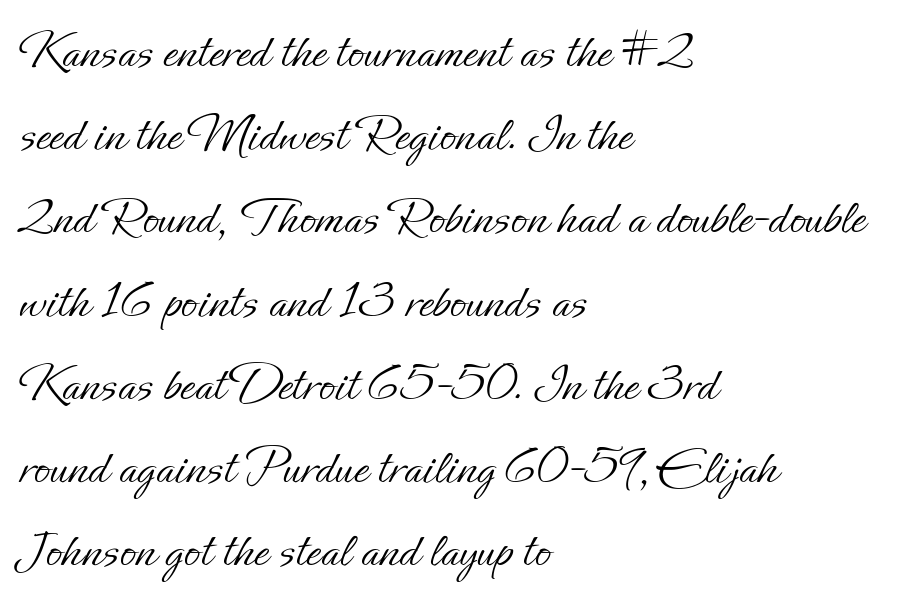
The image shows 53 px light type; set left-aligned, normal line spacing (1.57x), normal letter spacing, not underlined; low stroke contrast and a small x-height.
